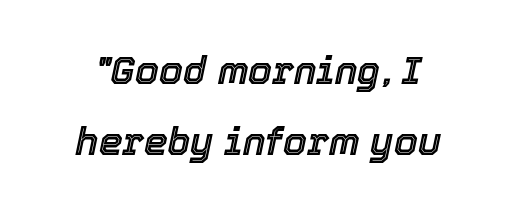
Q: Is the text italic (slanted)? A: Yes, it leans right by about 12 degrees.
Q: Is the text underlined? A: No.
Q: Is the spacing between letters normal or unusually wide? A: Normal.
Q: Width (condensed, normal, or wide)? A: Normal.
Q: x-height? A: Medium.
Q: Monospaced? A: No.
